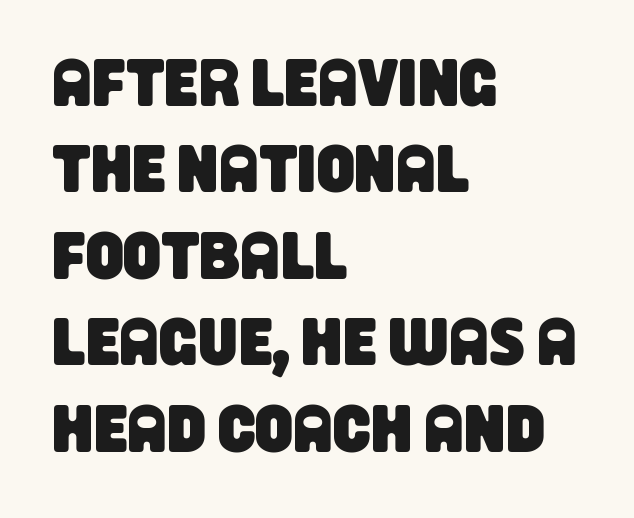
The image shows 67 px condensed sans-serif type; set left-aligned, normal line spacing (1.29x), normal letter spacing, not underlined; low stroke contrast and a large x-height.
